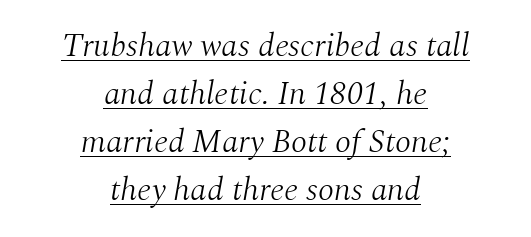
{"serif": "yes", "italic": "yes", "lean": "right", "slant_degrees": 10, "bold": "no", "weight": "light", "width": "normal", "stroke_contrast": "medium", "x_height": "medium", "monospaced": "no", "underline": "yes", "align": "center", "line_spacing": "normal", "line_spacing_ratio": 1.45, "letter_spacing": "normal", "letter_spacing_em": 0.0, "glyph_px": 33}
